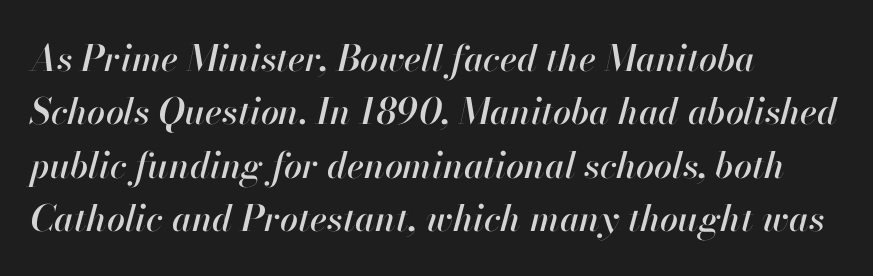
The image shows 36 px text type, italic (leaning right); set left-aligned, normal line spacing (1.48x), normal letter spacing, not underlined; high stroke contrast and a small x-height.
